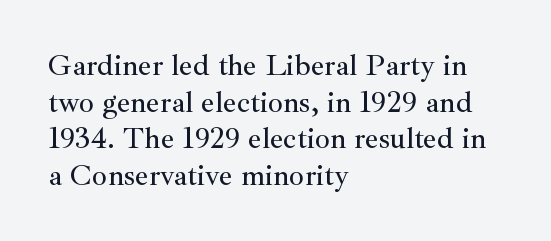
The image shows 30 px serif type, upright; set left-aligned, line spacing 1.22x, normal letter spacing, not underlined; medium stroke contrast and a small x-height.
